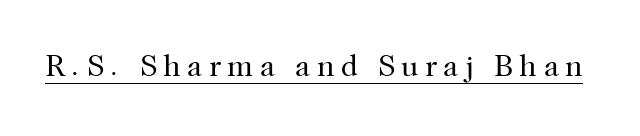
The image shows 30 px regular-weight serif type, upright; set unusually wide letter spacing (+0.21 em), underlined; high stroke contrast and a medium x-height.
